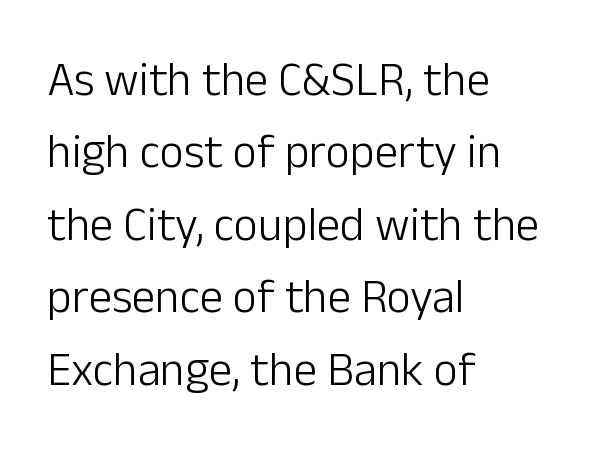
The image shows 47 px light sans-serif type, upright; set left-aligned, normal line spacing (1.54x), normal letter spacing, not underlined; low stroke contrast and a medium x-height.
